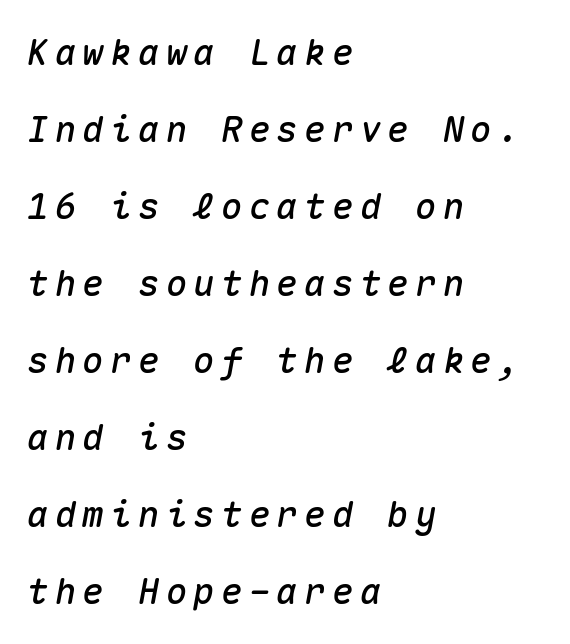
The image shows 36 px text type, italic (leaning right), monospaced; set left-aligned, loose line spacing (2.14x), not underlined; medium stroke contrast and a medium x-height.
